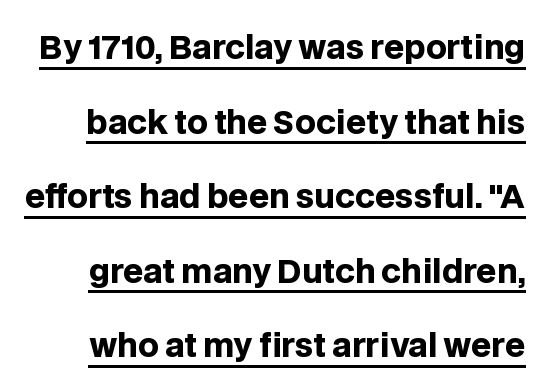
Does extra space separate the letters? No, they use regular spacing. The face used here is proportionally spaced, like ordinary book or web type. Leading: increased. Students, this is bold: see how much ink each stroke carries. You can see a thin bar hugging the bottom of the glyphs. This is the regular roman posture of the typeface.
